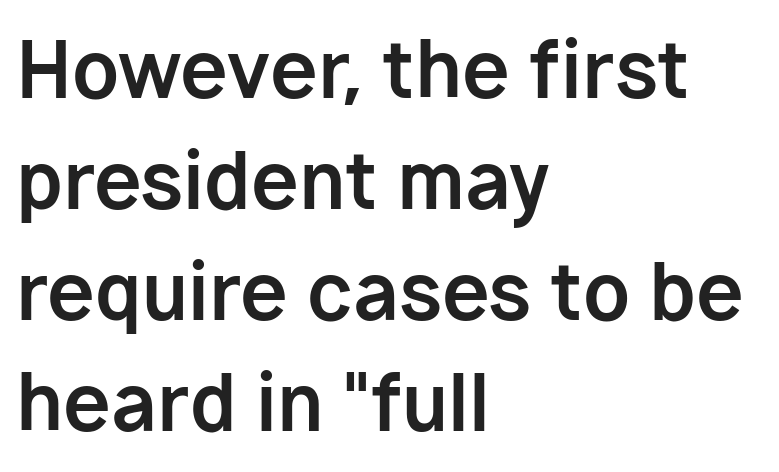
The image shows 77 px bold sans-serif type, upright; set left-aligned, normal line spacing (1.44x), normal letter spacing, not underlined; low stroke contrast and a medium x-height.
